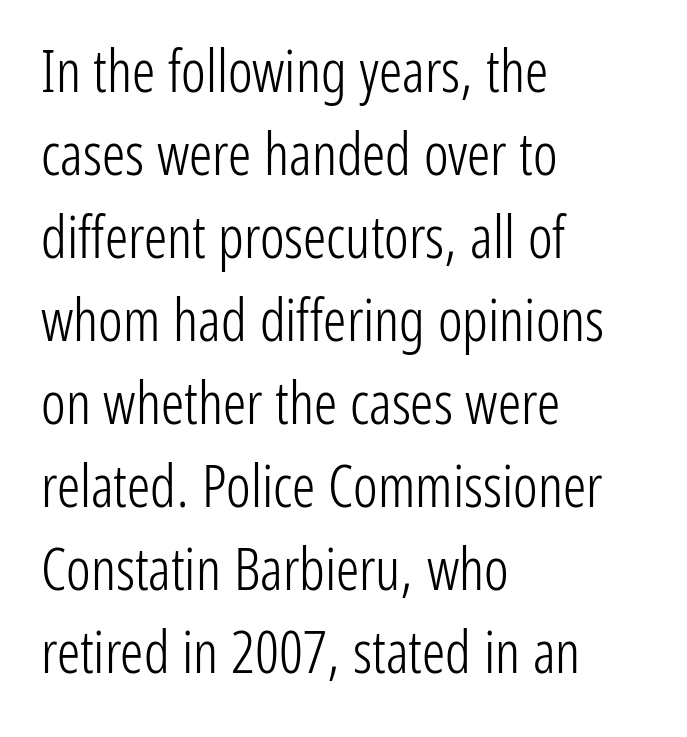
Note: no serifs on the glyphs. These lines are rendered in a variable-pitch font. Check under the words: just untouched page. Each word holds together tightly as a unit, with standard inter-letter gaps. This is the regular roman posture of the typeface. Unbolded letterforms with no extra heft.
